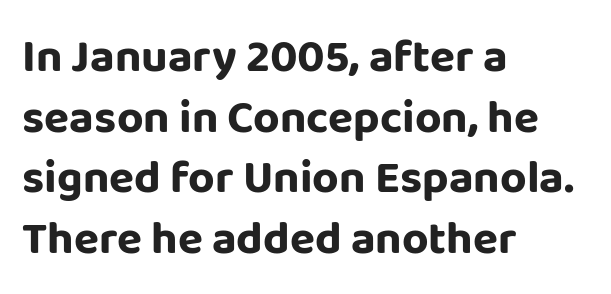
{"serif": "no", "italic": "no", "bold": "yes", "weight": "bold", "width": "normal", "stroke_contrast": "low", "x_height": "large", "monospaced": "no", "underline": "no", "align": "left", "line_spacing": "normal", "line_spacing_ratio": 1.32, "letter_spacing": "normal", "letter_spacing_em": 0.0, "glyph_px": 46}
